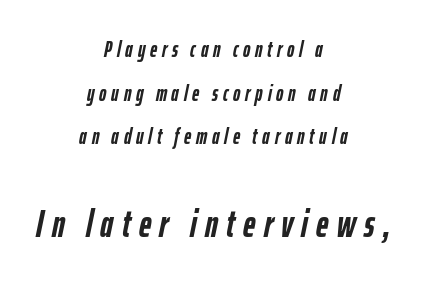
Observe the wide spacing: letters keep a clear distance from each other. Slanted lettering throughout. Larger block? The one below; the one above is distinctly smaller. Character widths vary here, with narrow letters taking less room than wide ones.
